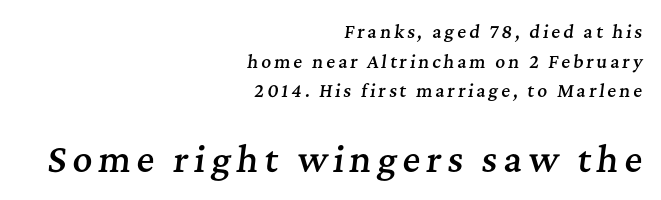
{"serif": "yes", "italic": "yes", "lean": "right", "slant_degrees": 7, "bold": "semi", "weight": "semibold", "width": "normal", "stroke_contrast": "medium", "x_height": "medium", "monospaced": "no", "underline": "no", "align": "right", "line_spacing_ratio": 1.75, "larger_block": "second", "size_ratio": 2.0, "glyph_px": 34}
